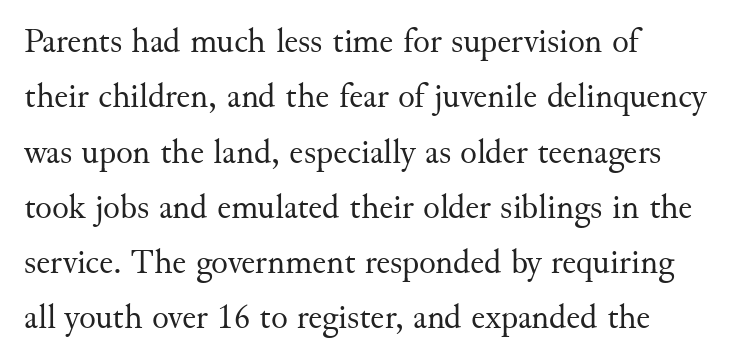
{"serif": "yes", "italic": "no", "bold": "no", "weight": "regular", "width": "normal", "stroke_contrast": "medium", "x_height": "small", "monospaced": "no", "underline": "no", "align": "left", "line_spacing": "normal", "line_spacing_ratio": 1.58, "letter_spacing": "normal", "letter_spacing_em": 0.0, "glyph_px": 35}
